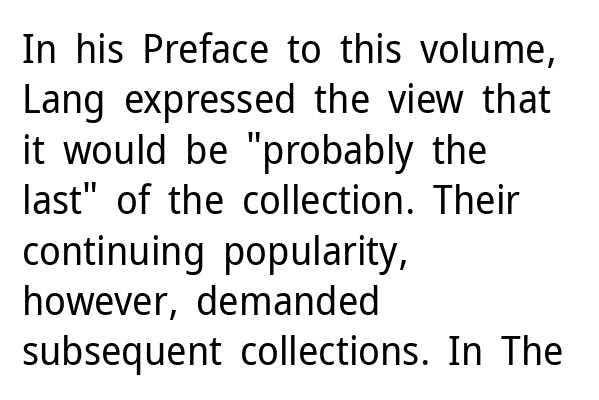
{"serif": "no", "italic": "no", "bold": "no", "weight": "regular", "width": "normal", "stroke_contrast": "low", "x_height": "medium", "monospaced": "no", "underline": "no", "align": "left", "line_spacing": "normal", "line_spacing_ratio": 1.26, "letter_spacing": "normal", "letter_spacing_em": 0.0, "glyph_px": 40}
